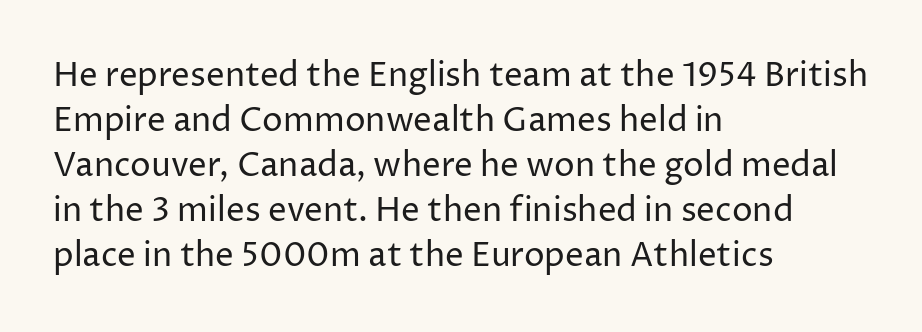
Q: Is the text bold? A: No.
Q: Is the text italic (slanted)? A: No, it is upright.
Q: Is the typeface a serif or a sans-serif typeface? A: Sans-serif.
Q: Is the text underlined? A: No.
Q: How is the paragraph aligned? A: Left-aligned.
Q: Is the spacing between letters normal or unusually wide? A: Normal.
Q: Is the spacing between lines tight, normal or loose? A: Normal.
Q: Width (condensed, normal, or wide)? A: Normal.
Q: Stroke contrast? A: Low.
Q: x-height? A: Medium.
Q: Monospaced? A: No.
